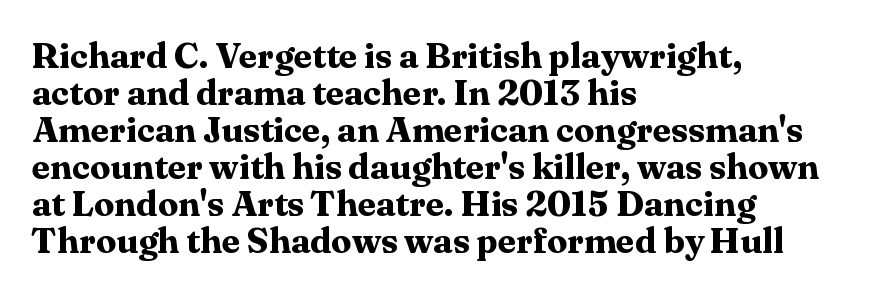
Q: Is the text bold? A: Yes.
Q: Is the text italic (slanted)? A: No, it is upright.
Q: Is the typeface a serif or a sans-serif typeface? A: Serif.
Q: Is the text underlined? A: No.
Q: How is the paragraph aligned? A: Left-aligned.
Q: Is the spacing between letters normal or unusually wide? A: Normal.
Q: Is the spacing between lines tight, normal or loose? A: Tight.
Q: Width (condensed, normal, or wide)? A: Normal.
Q: Stroke contrast? A: Medium.
Q: x-height? A: Medium.
Q: Monospaced? A: No.
